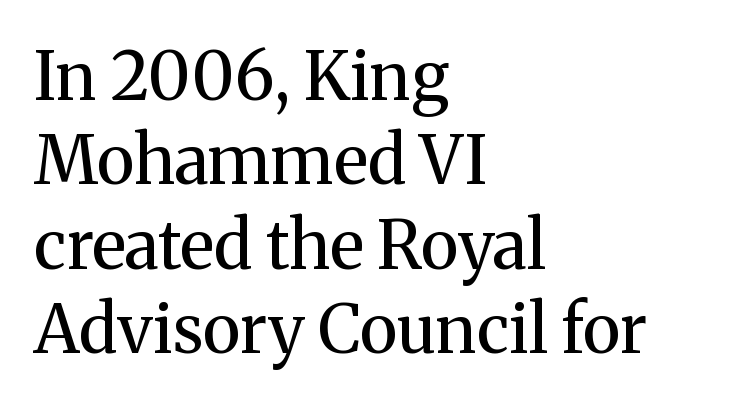
Q: Is the text bold? A: No.
Q: Is the text italic (slanted)? A: No, it is upright.
Q: Is the typeface a serif or a sans-serif typeface? A: Serif.
Q: Is the text underlined? A: No.
Q: How is the paragraph aligned? A: Left-aligned.
Q: Is the spacing between letters normal or unusually wide? A: Normal.
Q: Is the spacing between lines tight, normal or loose? A: Normal.
Q: Width (condensed, normal, or wide)? A: Normal.
Q: Stroke contrast? A: Medium.
Q: x-height? A: Medium.
Q: Monospaced? A: No.
